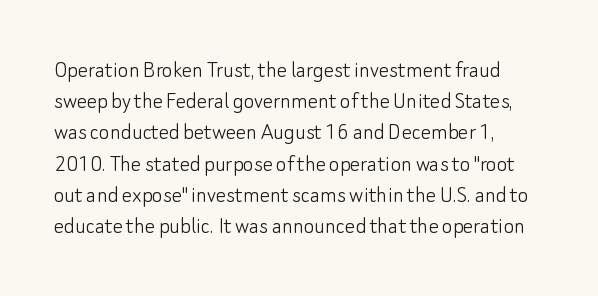
{"italic": "no", "bold": "no", "underline": "no", "line_spacing": "normal", "line_spacing_ratio": 1.25, "letter_spacing": "normal", "letter_spacing_em": 0.0, "glyph_px": 25}
